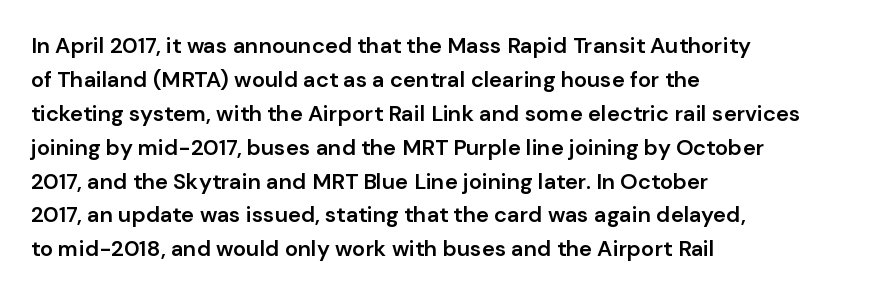
{"italic": "no", "bold": "semi", "underline": "no", "align": "left", "line_spacing": "normal", "line_spacing_ratio": 1.54, "letter_spacing": "normal", "letter_spacing_em": 0.0, "glyph_px": 22}
